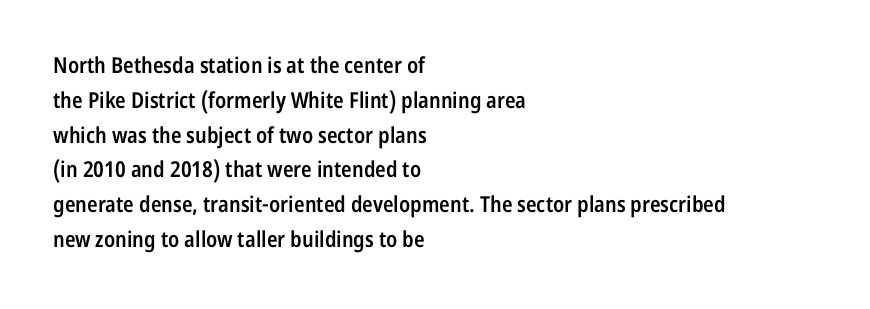
The image shows 22 px text type, upright; set left-aligned, normal line spacing (1.58x), normal letter spacing, not underlined.
